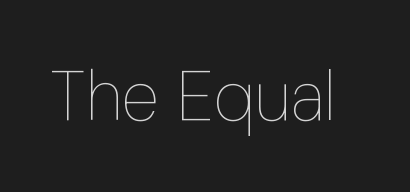
The image shows 70 px thin, condensed type, upright; set normal letter spacing, not underlined; low stroke contrast and a medium x-height.
